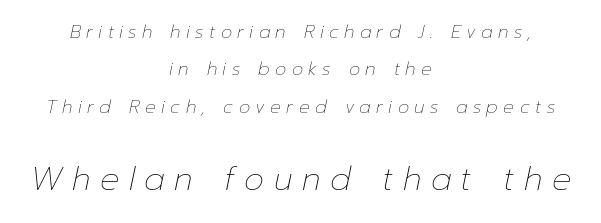
{"italic": "yes", "lean": "right", "slant_degrees": 12, "bold": "no", "weight": "thin", "width": "normal", "stroke_contrast": "low", "x_height": "medium", "monospaced": "no", "underline": "no", "align": "center", "line_spacing": "loose", "line_spacing_ratio": 2.07, "letter_spacing": "wide", "letter_spacing_em": 0.3, "larger_block": "second", "size_ratio": 1.78, "glyph_px": 32}
